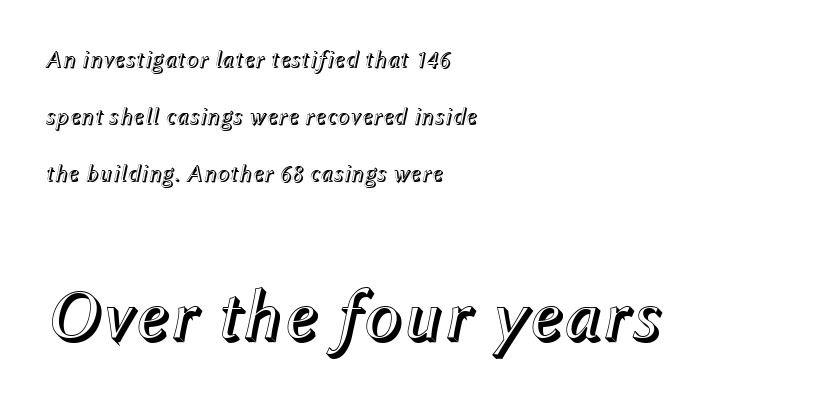
The image shows 72 px text type, italic (leaning right); set left-aligned, loose line spacing (2.37x), normal letter spacing, not underlined; the second (bottom) block is 3.0x larger; a medium x-height.
